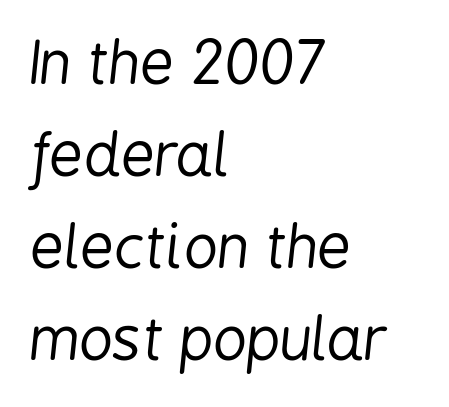
{"italic": "yes", "lean": "right", "slant_degrees": 6, "bold": "no", "weight": "regular", "width": "condensed", "stroke_contrast": "low", "x_height": "medium", "monospaced": "no", "underline": "no", "align": "left", "line_spacing": "normal", "line_spacing_ratio": 1.56, "letter_spacing": "normal", "letter_spacing_em": 0.0, "glyph_px": 59}
